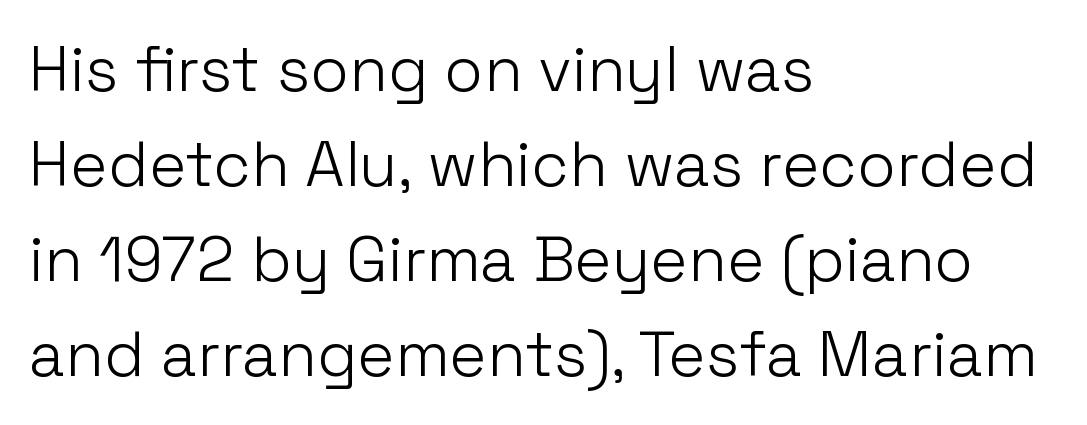
The image shows 63 px light sans-serif type, upright; set left-aligned, normal line spacing (1.51x), normal letter spacing, not underlined; low stroke contrast and a medium x-height.
